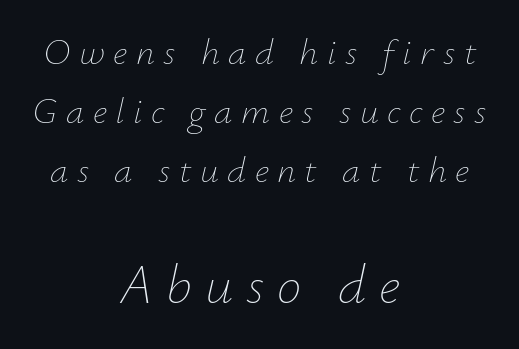
The image shows 55 px thin type, italic (leaning right); set centered, normal line spacing (1.6x), unusually wide letter spacing (+0.23 em), not underlined; the second (bottom) block is 1.49x larger; low stroke contrast and a small x-height.
